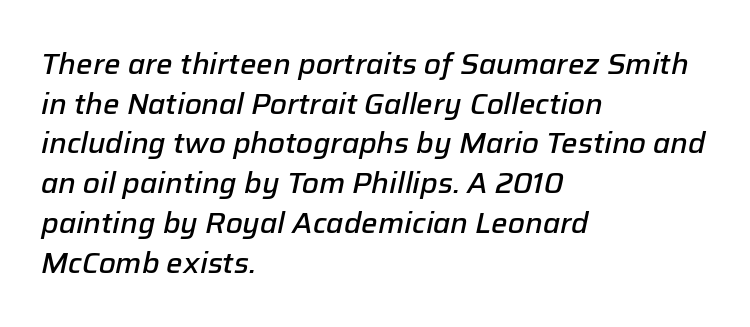
{"italic": "yes", "lean": "right", "slant_degrees": 12, "bold": "semi", "weight": "semibold", "width": "normal", "stroke_contrast": "low", "x_height": "medium", "monospaced": "no", "underline": "no", "align": "left", "line_spacing": "normal", "line_spacing_ratio": 1.37, "letter_spacing": "normal", "letter_spacing_em": 0.0, "glyph_px": 29}
